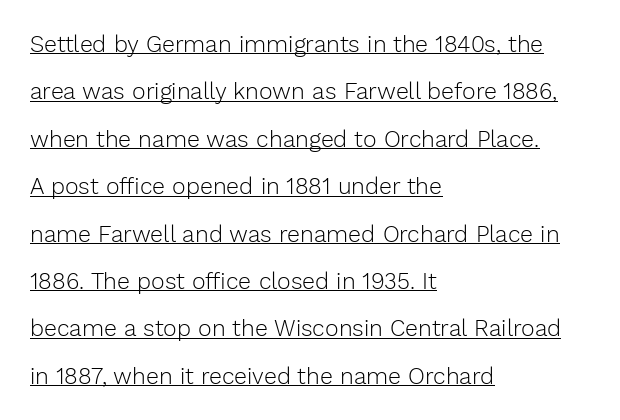
Q: Is the text bold? A: No.
Q: Is the text italic (slanted)? A: No, it is upright.
Q: Is the text underlined? A: Yes.
Q: How is the paragraph aligned? A: Left-aligned.
Q: Is the spacing between letters normal or unusually wide? A: Normal.
Q: Is the spacing between lines tight, normal or loose? A: Loose.
